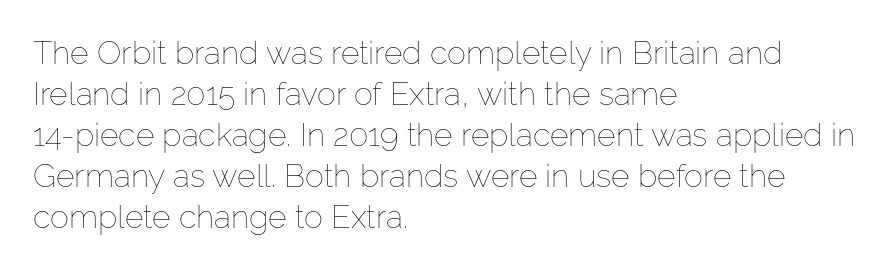
The typesetting does not lean heavy: it is not bold. No word sits above an underline. Is the letter spacing exaggerated? No — it looks like the ordinary default. Is this a fixed-width face? No — the glyphs have proportional, varying widths. Is there any slant? The stems are plumb. Alignment: flush left.
